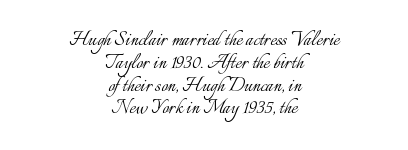
Rule under the text: the space is simply empty. Bold? No — there's no thickening of the strokes. Leftover space on each line is divided equally before and after the words. In terms of letterspacing, this is plain default setting. Quick note: interline space is minimal.
